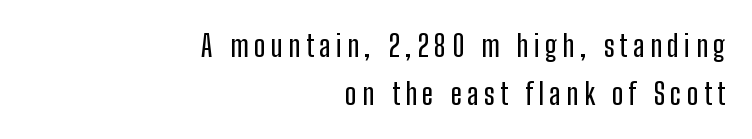
The image shows 30 px condensed sans-serif type, upright; set right-aligned, normal line spacing (1.59x), not underlined; low stroke contrast and a medium x-height.
